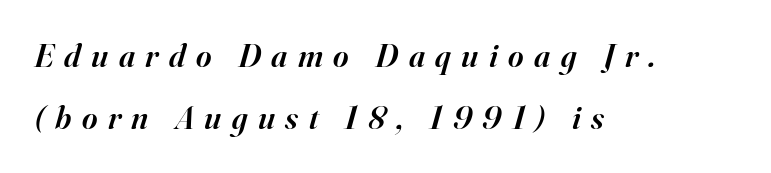
{"serif": "yes", "italic": "yes", "lean": "right", "slant_degrees": 16, "bold": "semi", "weight": "semibold", "width": "normal", "stroke_contrast": "high", "x_height": "small", "monospaced": "no", "underline": "no", "align": "left", "line_spacing_ratio": 1.89, "letter_spacing": "wide", "letter_spacing_em": 0.32, "glyph_px": 33}
